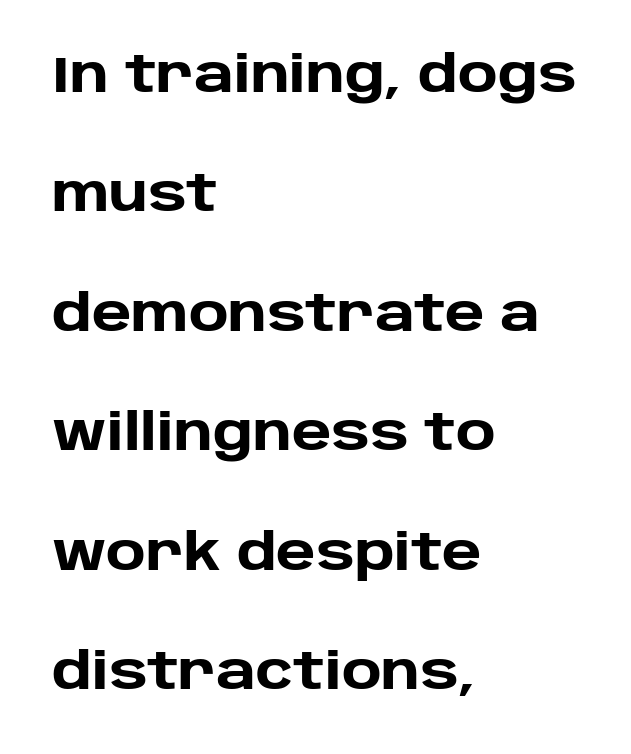
The image shows 50 px heavy sans-serif type, upright; set left-aligned, loose line spacing (2.39x), normal letter spacing, not underlined; low stroke contrast and a large x-height.
